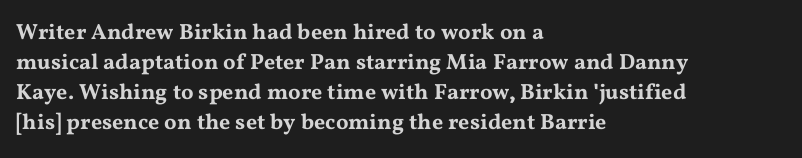
The lettering stays uniformly vertical, giving the passage a roman look. The text block is weighted toward the left margin, trailing off unevenly rightward. A typesetter would call this zero additional tracking. Evenly set lines give the paragraph a standard silhouette.
